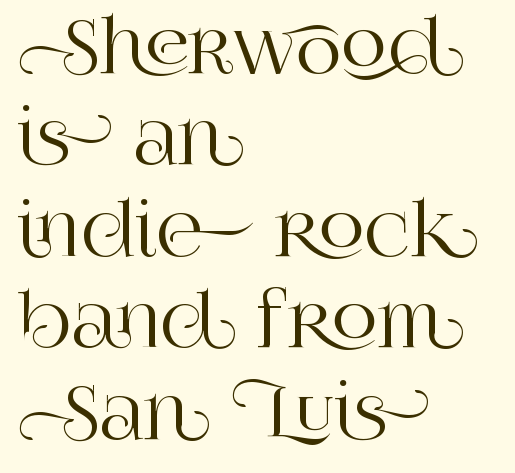
{"serif": "yes", "italic": "no", "width": "normal", "stroke_contrast": "high", "x_height": "large", "monospaced": "no", "underline": "no", "align": "left", "line_spacing": "normal", "line_spacing_ratio": 1.27, "letter_spacing": "normal", "letter_spacing_em": 0.0, "glyph_px": 72}
